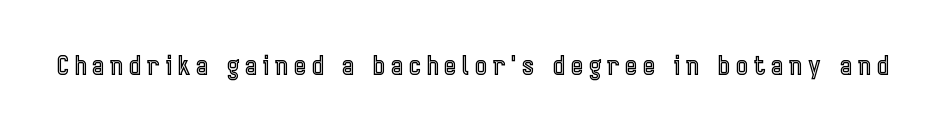
The image shows 25 px text type, upright; set unusually wide letter spacing (+0.25 em), not underlined.
